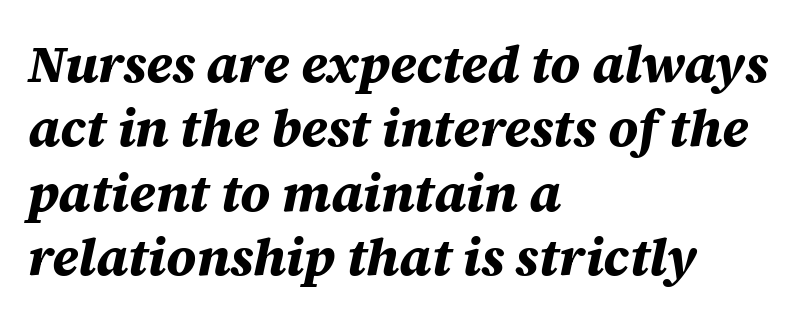
Q: Is the text bold? A: Yes.
Q: Is the text italic (slanted)? A: Yes, it leans right by about 12 degrees.
Q: Is the text underlined? A: No.
Q: How is the paragraph aligned? A: Left-aligned.
Q: Is the spacing between letters normal or unusually wide? A: Normal.
Q: Width (condensed, normal, or wide)? A: Normal.
Q: Stroke contrast? A: Medium.
Q: x-height? A: Large.
Q: Monospaced? A: No.
